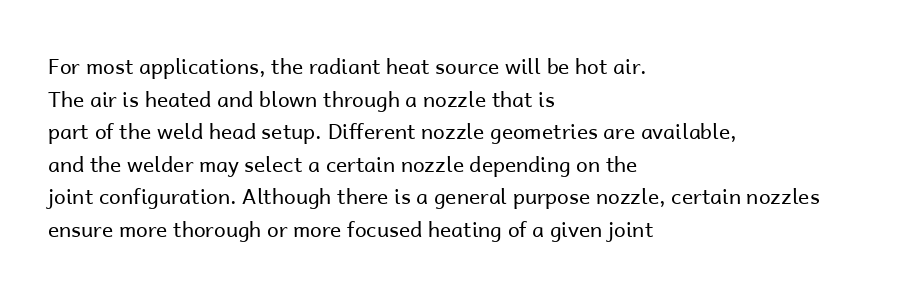
The image shows 21 px text type, upright; set left-aligned, normal line spacing (1.55x), normal letter spacing, not underlined.
